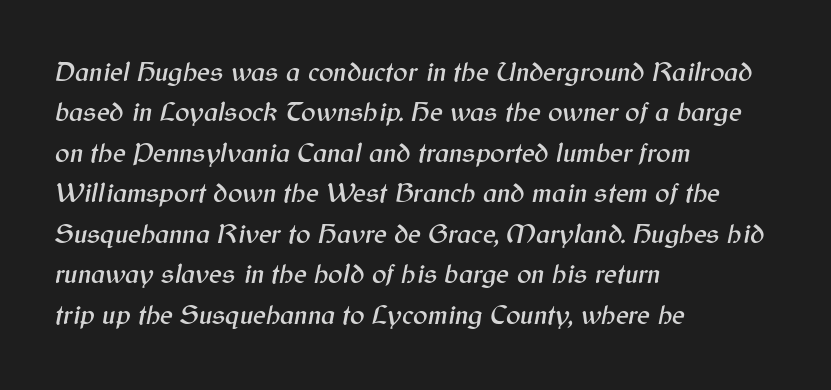
Q: Is the text italic (slanted)? A: Yes, it leans right by about 12 degrees.
Q: Is the text underlined? A: No.
Q: How is the paragraph aligned? A: Left-aligned.
Q: Is the spacing between letters normal or unusually wide? A: Normal.
Q: Is the spacing between lines tight, normal or loose? A: Normal.
